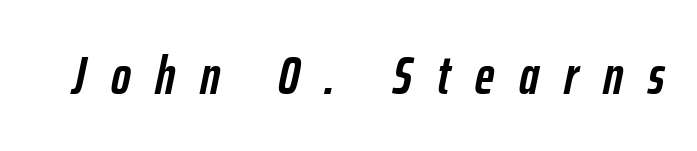
Honestly, there is no underline to notice here at all. The rendering uses a bold face; every stroke is thick and dark. Spacing verdict: proportional, widths tailored to each character. This sample uses an oblique cut, with every glyph tilted off the vertical. Between one letter and the next there's a generous, obvious gap.
